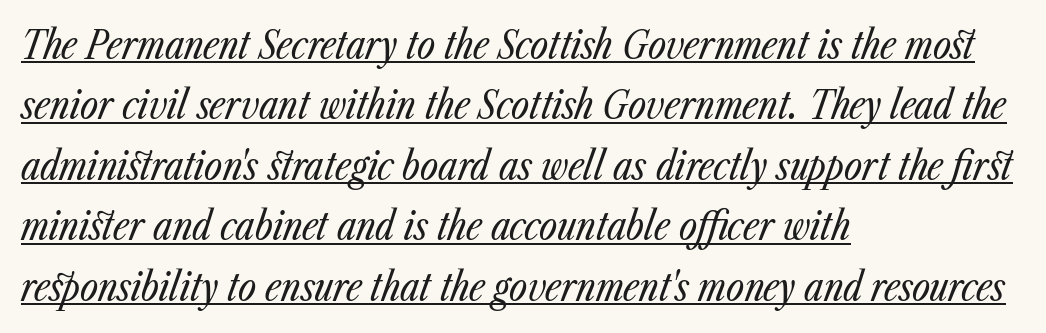
The image shows 39 px regular-weight, condensed type, italic (leaning right); set left-aligned, normal line spacing (1.55x), normal letter spacing, underlined; low stroke contrast and a medium x-height.
